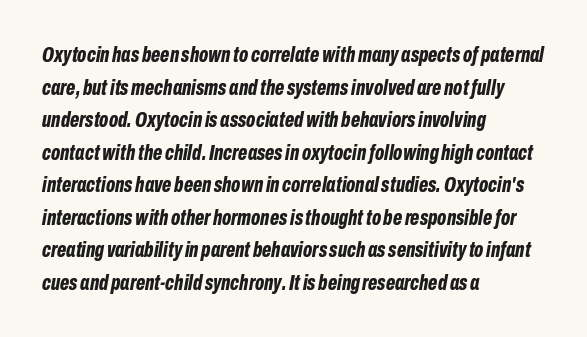
Honestly, there is no underline to notice here at all. The letters sit at their default tracking, neither squeezed nor spread. Short and long lines alike share a common starting point at left. Reading down the column, the eye jumps a familiar distance to each next line. Heft: maximum for text — a bold. When letters slant like this, we call the style italic.
